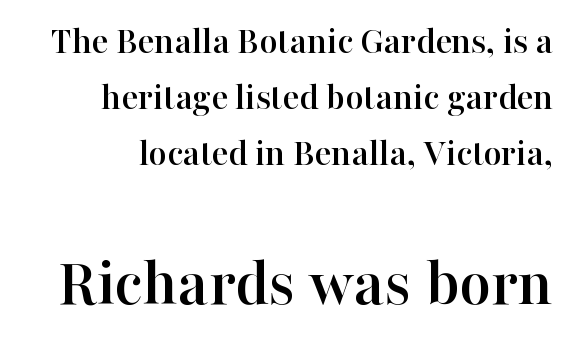
A typesetter would call this proportional, since set widths differ per character. Does the type have serifs? Yes, each stem ends in a small foot. Italic: no, the glyphs are upright roman. Evenly set lines give the paragraph a standard silhouette.
